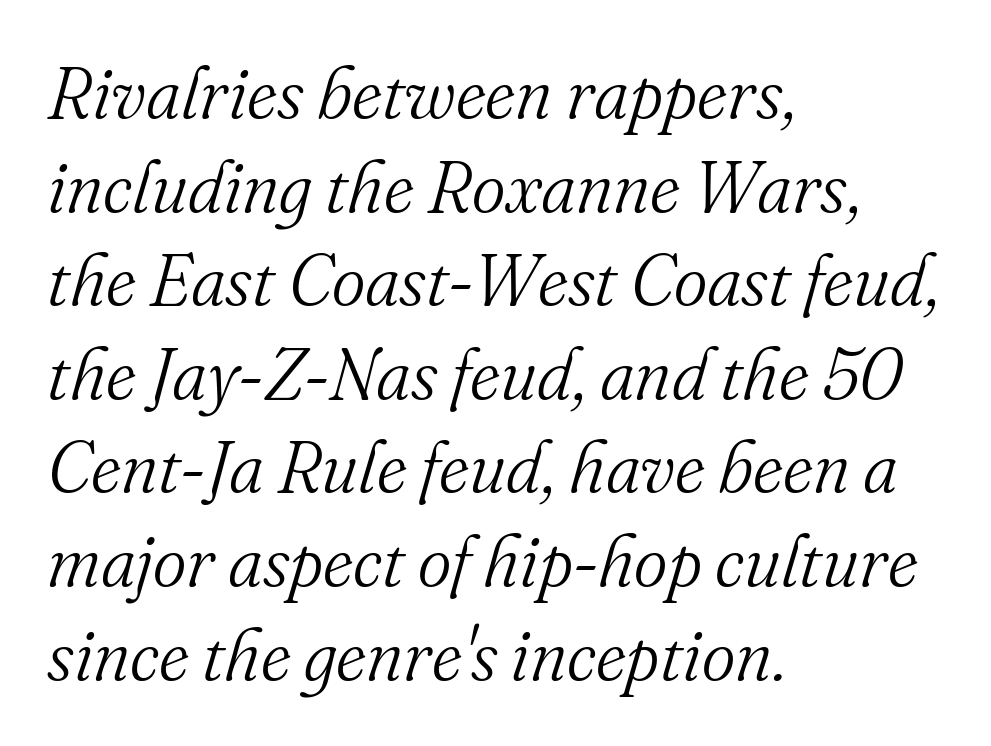
The image shows 72 px light serif type, italic (leaning right); set left-aligned, normal line spacing (1.3x), normal letter spacing, not underlined; medium stroke contrast and a small x-height.
